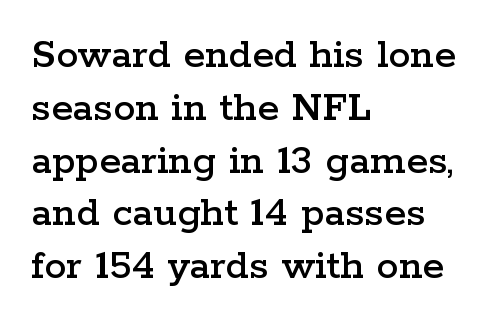
The image shows 44 px wide serif type, upright; set left-aligned, line spacing 1.2x, normal letter spacing, not underlined; low stroke contrast and a medium x-height.
